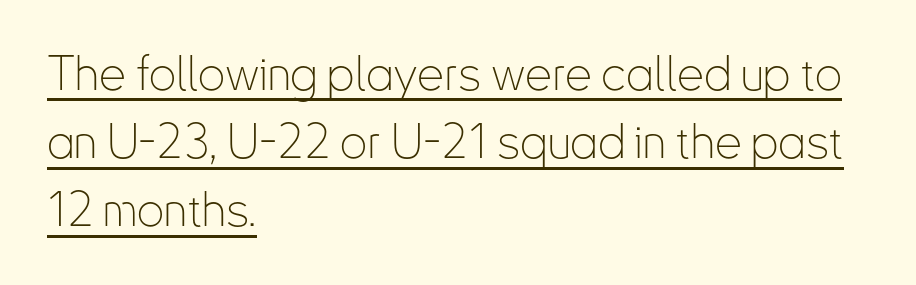
Here the glyphs are tracked normally, forming tight word shapes. Is there any slant? The stems are plumb. Beneath each row of characters lies a ruled line. The passage is arranged the way most books set body copy — flush left. No heavy texture on the line: the type isn't bold. The line-height multiplier appears to be the usual default.
